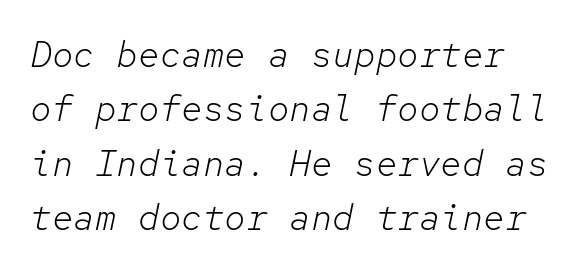
{"italic": "yes", "lean": "right", "slant_degrees": 12, "bold": "no", "weight": "light", "width": "normal", "stroke_contrast": "low", "x_height": "medium", "monospaced": "yes", "underline": "no", "line_spacing": "normal", "line_spacing_ratio": 1.51, "letter_spacing": "normal", "letter_spacing_em": 0.0, "glyph_px": 36}
